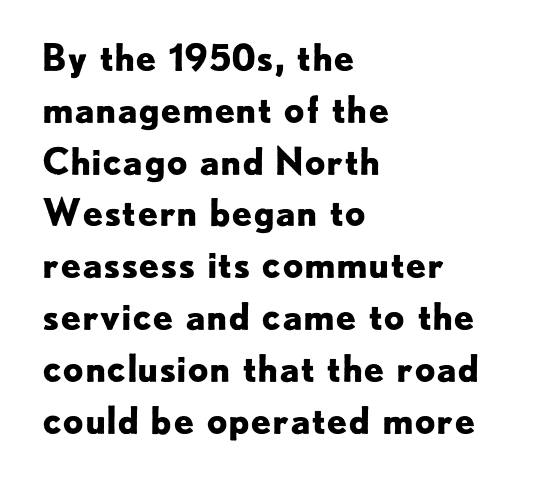
Do the letters lean? They stand straight. Descenders are the only things crossing below the line. How would I describe the line gaps? Plain and ordinary. How are the letters spaced? Ordinarily, with no added tracking. The passage shown is typed in a proportional face where columns would drift. Is the type bold? Yes — the strokes are clearly thick and heavy.
